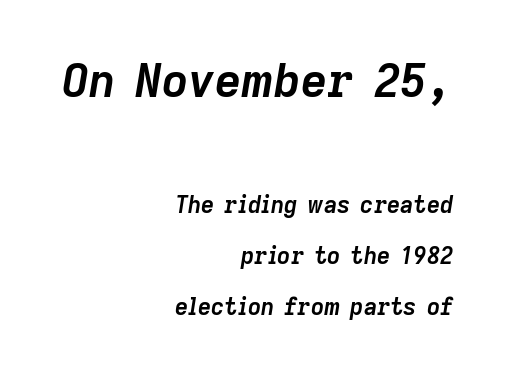
{"italic": "yes", "lean": "right", "slant_degrees": 9, "bold": "yes", "weight": "semibold", "width": "normal", "stroke_contrast": "low", "x_height": "medium", "monospaced": "no", "underline": "no", "align": "right", "line_spacing": "loose", "line_spacing_ratio": 2.21, "letter_spacing": "normal", "letter_spacing_em": 0.0, "larger_block": "first", "size_ratio": 2.0, "glyph_px": 46}
